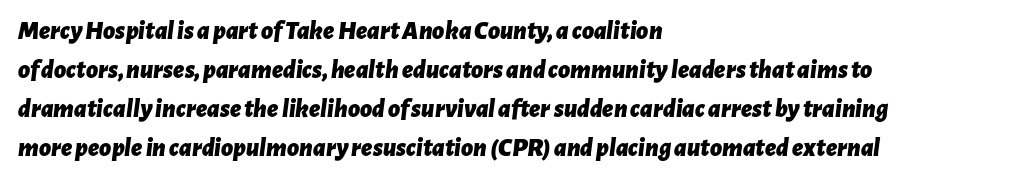
Compared with ordinary roman type, these characters are visibly tilted. The ragged edge is on the right, which tells us the setting is flush left. One glance says typical: line gaps are just what's usual. Nobody touched the tracking dial on this one. Emphasis by weight is at full strength: bold. A bare baseline throughout the passage.
